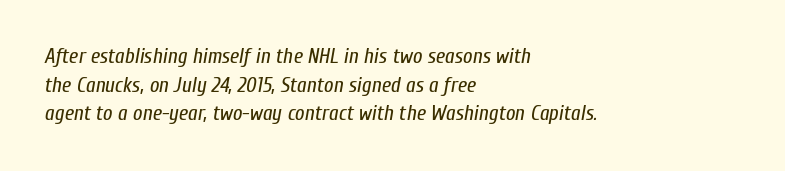
The image shows 21 px text type, italic (leaning right); set left-aligned, normal line spacing (1.36x), normal letter spacing, not underlined.
